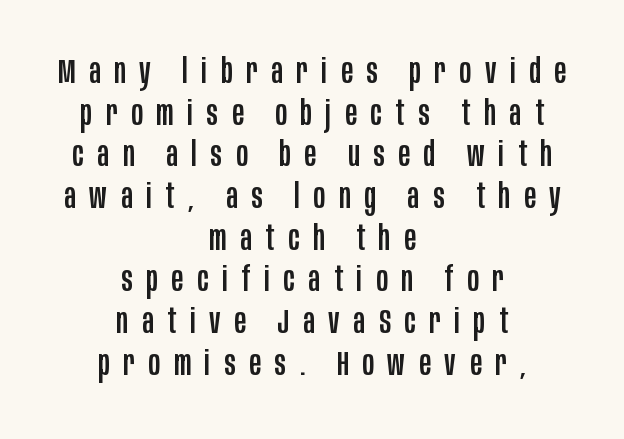
Q: Is the text italic (slanted)? A: No, it is upright.
Q: Is the typeface a serif or a sans-serif typeface? A: Sans-serif.
Q: Is the text underlined? A: No.
Q: How is the paragraph aligned? A: Centered.
Q: Is the spacing between letters normal or unusually wide? A: Unusually wide.
Q: Width (condensed, normal, or wide)? A: Condensed.
Q: Stroke contrast? A: Low.
Q: x-height? A: Large.
Q: Monospaced? A: No.
